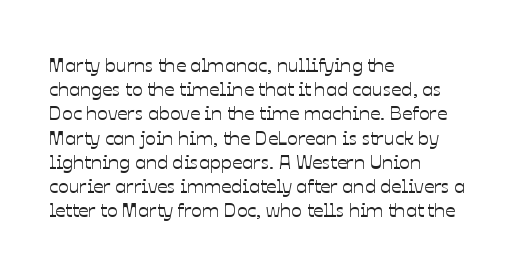
The image shows 20 px text type, upright; set left-aligned, line spacing 1.21x, normal letter spacing, not underlined.
